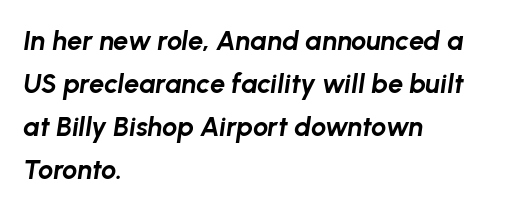
{"italic": "yes", "lean": "right", "slant_degrees": 8, "bold": "yes", "underline": "no", "align": "left", "line_spacing": "normal", "line_spacing_ratio": 1.59, "letter_spacing": "normal", "letter_spacing_em": 0.0, "glyph_px": 27}
